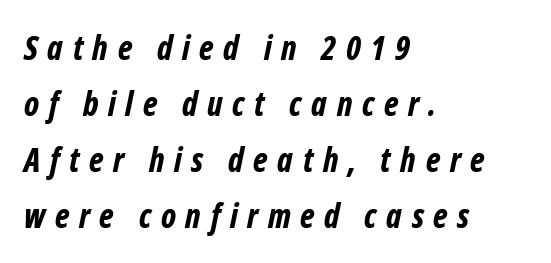
Each new line begins a customary step beneath the previous one. Line beginnings align vertically; line endings do not. These lines were composed using italics. The rendering uses natural spacing where letterforms have individual widths. The face used here has the dense, thick strokes of a bold. The type is letterspaced generously, with wide tracking.
